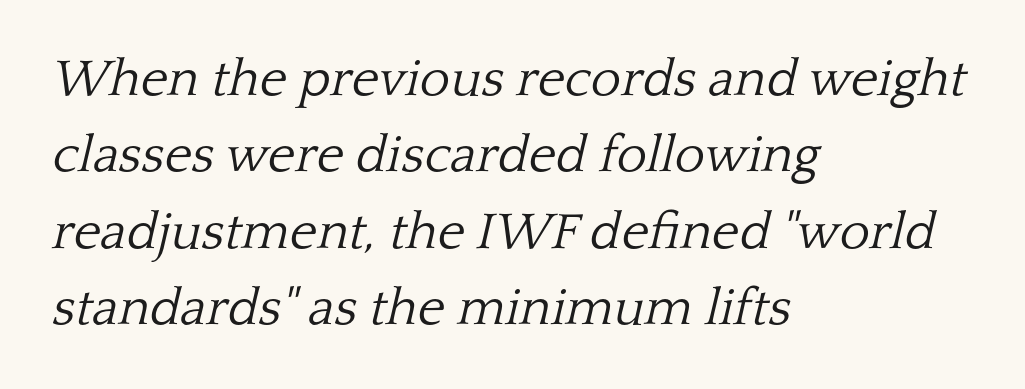
{"serif": "yes", "italic": "yes", "lean": "right", "slant_degrees": 13, "bold": "no", "weight": "light", "width": "normal", "stroke_contrast": "low", "x_height": "medium", "monospaced": "no", "underline": "no", "align": "left", "line_spacing": "normal", "line_spacing_ratio": 1.47, "letter_spacing": "normal", "letter_spacing_em": 0.0, "glyph_px": 52}
